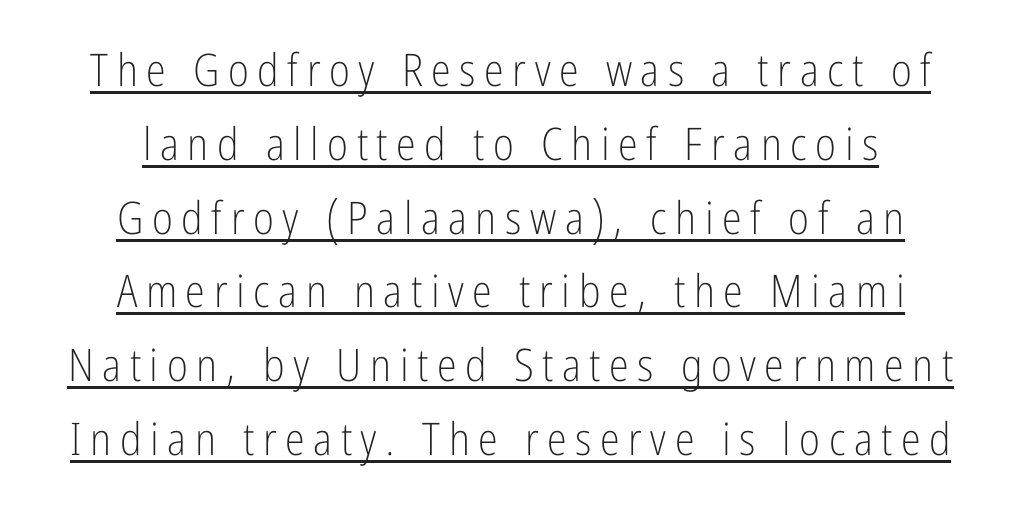
{"serif": "no", "italic": "no", "bold": "no", "weight": "light", "width": "condensed", "stroke_contrast": "low", "x_height": "medium", "monospaced": "no", "underline": "yes", "align": "center", "line_spacing": "normal", "line_spacing_ratio": 1.64, "glyph_px": 45}
